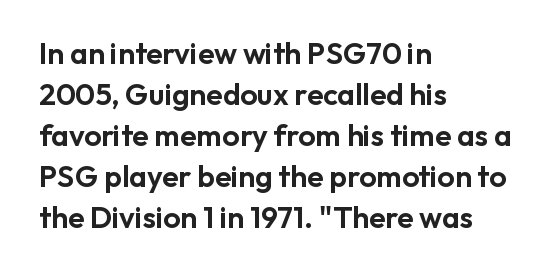
The image shows 30 px sans-serif type, upright; set left-aligned, normal line spacing (1.37x), normal letter spacing, not underlined; low stroke contrast and a medium x-height.
